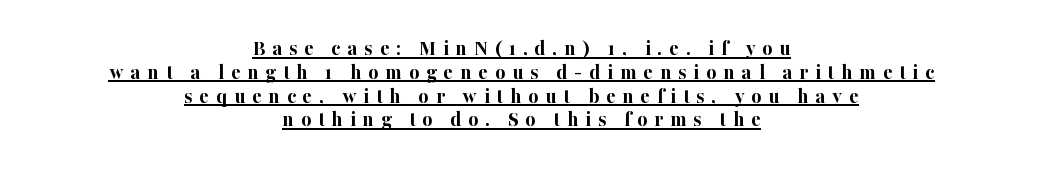
{"italic": "no", "bold": "yes", "underline": "yes", "align": "center", "line_spacing": "tight", "line_spacing_ratio": 1.08, "letter_spacing": "wide", "letter_spacing_em": 0.31, "glyph_px": 22}
